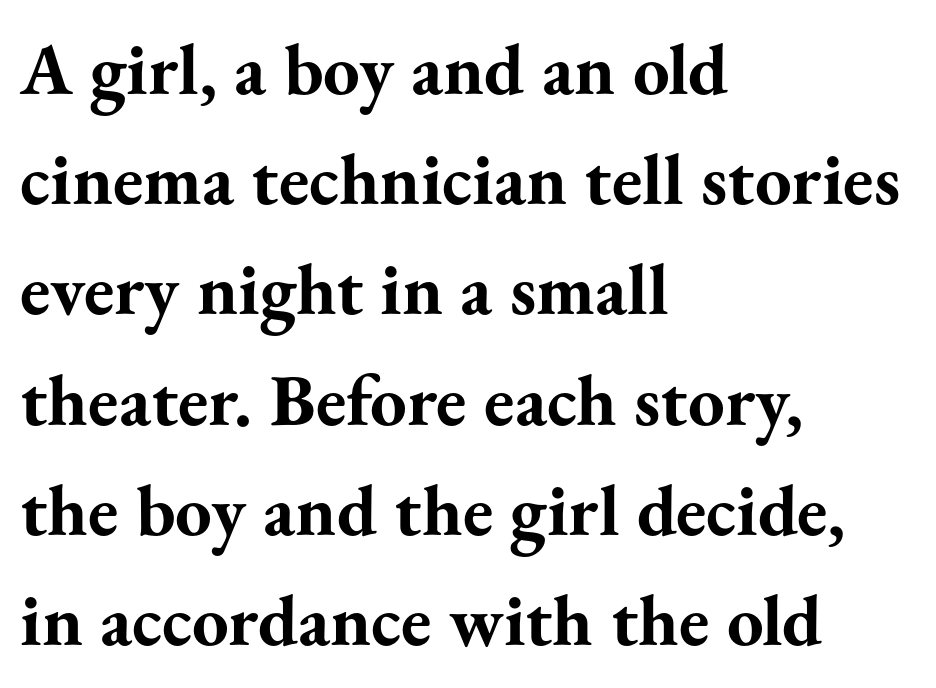
{"serif": "yes", "italic": "no", "bold": "yes", "weight": "bold", "width": "normal", "stroke_contrast": "medium", "x_height": "small", "monospaced": "no", "underline": "no", "align": "left", "line_spacing": "normal", "line_spacing_ratio": 1.51, "letter_spacing": "normal", "letter_spacing_em": 0.0, "glyph_px": 73}
